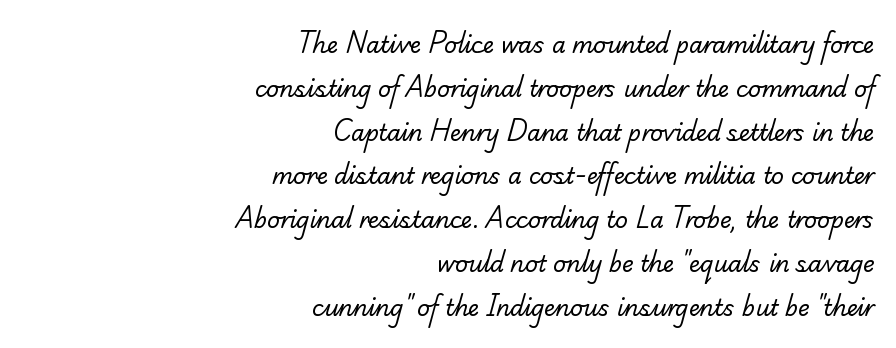
Q: Is the text bold? A: No.
Q: Is the text underlined? A: No.
Q: How is the paragraph aligned? A: Right-aligned.
Q: Is the spacing between letters normal or unusually wide? A: Normal.
Q: Is the spacing between lines tight, normal or loose? A: Loose.
